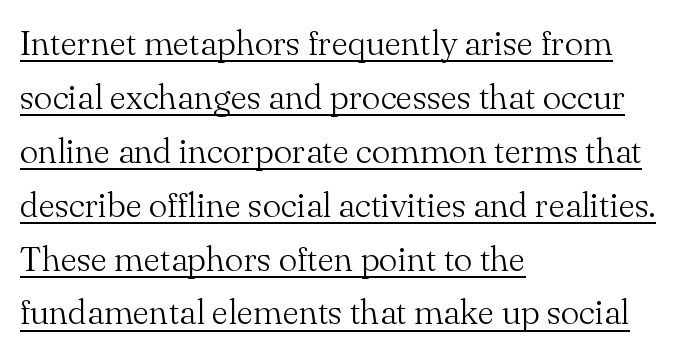
{"serif": "yes", "italic": "no", "bold": "no", "weight": "light", "width": "normal", "stroke_contrast": "medium", "x_height": "small", "monospaced": "no", "underline": "yes", "align": "left", "line_spacing": "normal", "line_spacing_ratio": 1.54, "letter_spacing": "normal", "letter_spacing_em": 0.0, "glyph_px": 35}
